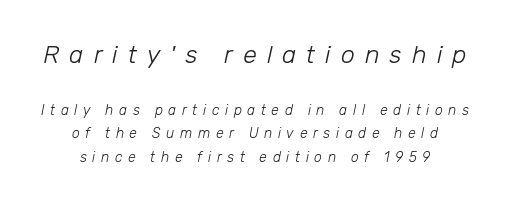
Q: Is the text bold? A: No.
Q: Is the text italic (slanted)? A: Yes, it leans right by about 12 degrees.
Q: Is the text underlined? A: No.
Q: How is the paragraph aligned? A: Centered.
Q: Is the spacing between letters normal or unusually wide? A: Unusually wide.
Q: Is the spacing between lines tight, normal or loose? A: Normal.
Q: Which block of text is set in a larger size, the first (top) or the second (bottom)? A: The first (top) one.
